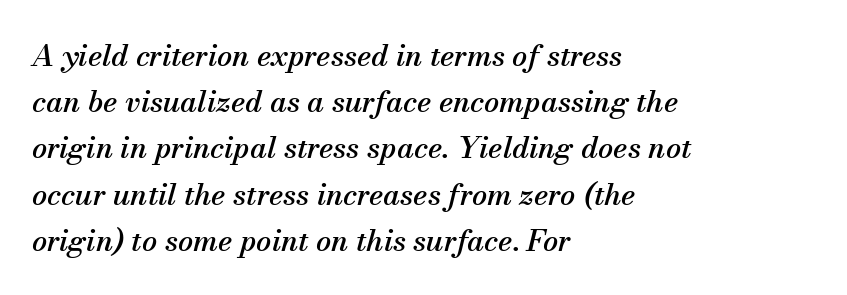
The font's italic variant was chosen for this text. The text block is weighted toward the left margin, trailing off unevenly rightward. This sample uses a serif face. These lines keep a tight, regular rhythm from letter to letter. Any mark beneath the type? The region is blank. Does the leading feel generous? No, just average.
